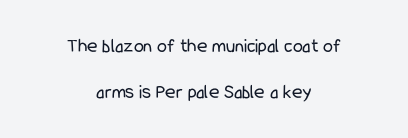
Vertical stems look standard width or narrower in stroke. Nothing unusual about the tracking: characters are spaced as the font intends. Each new line begins a long way beneath the previous one. Horizontally, the lines are justified to the midpoint only. Posture: vertical.
